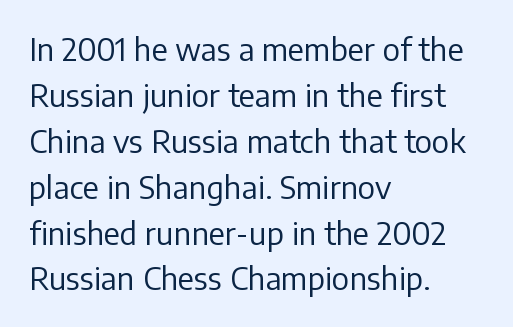
The image shows 31 px regular-weight sans-serif type, upright; set left-aligned, normal line spacing (1.48x), normal letter spacing, not underlined; low stroke contrast and a medium x-height.
